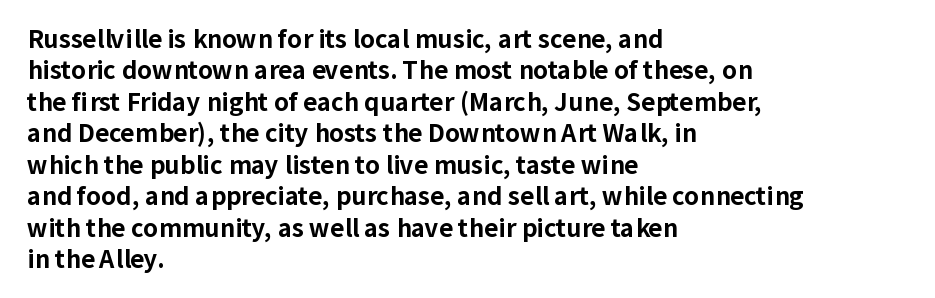
Caption: standard tracking, unaltered. In CSS terms this would be text-align: left. Unlike italic type, these characters show no tilt at all. A dark, heavy texture on the line: the type is bold.
